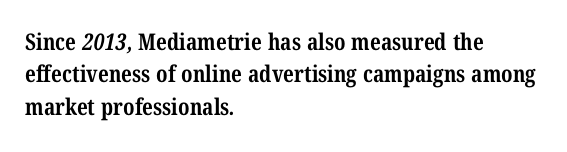
Teacher's note: observe the even left margin — that is flush-left alignment. This is heavy type, rendered in bold. Compared with typical body copy, the letter spacing here is the same. Is there much room between lines? A standard amount, neither cramped nor airy. Lines of text with bare space underneath.
